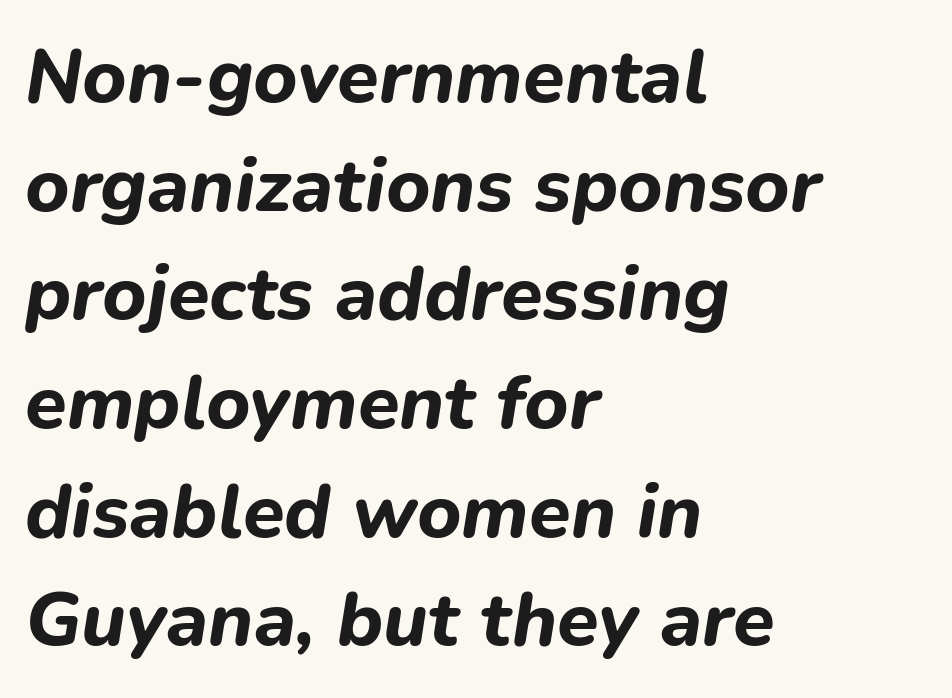
{"italic": "yes", "lean": "right", "slant_degrees": 9, "bold": "yes", "weight": "bold", "width": "normal", "stroke_contrast": "low", "x_height": "medium", "monospaced": "no", "underline": "no", "align": "left", "line_spacing": "normal", "line_spacing_ratio": 1.43, "letter_spacing": "normal", "letter_spacing_em": 0.0, "glyph_px": 76}
